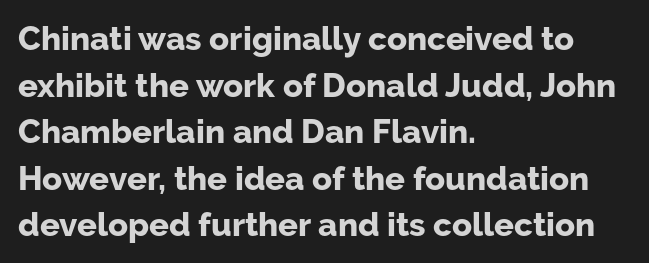
Q: Is the text bold? A: Yes.
Q: Is the text italic (slanted)? A: No, it is upright.
Q: Is the typeface a serif or a sans-serif typeface? A: Sans-serif.
Q: Is the text underlined? A: No.
Q: How is the paragraph aligned? A: Left-aligned.
Q: Is the spacing between letters normal or unusually wide? A: Normal.
Q: Is the spacing between lines tight, normal or loose? A: Normal.
Q: Width (condensed, normal, or wide)? A: Normal.
Q: Stroke contrast? A: Low.
Q: x-height? A: Medium.
Q: Monospaced? A: No.
